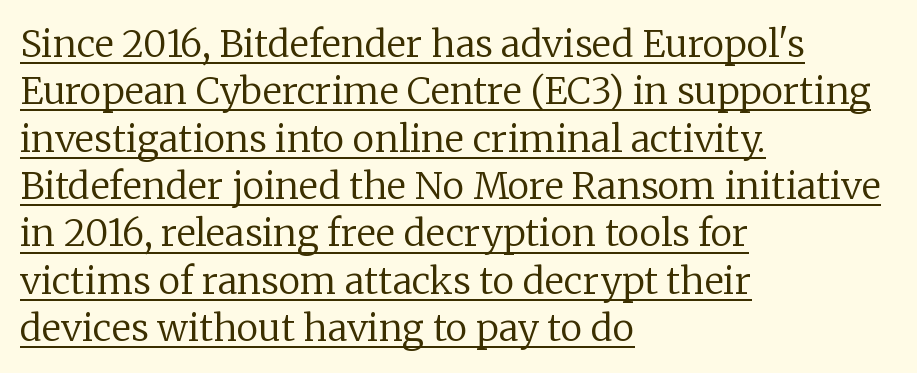
The image shows 37 px regular-weight serif type, upright; set left-aligned, normal line spacing (1.28x), normal letter spacing, underlined; low stroke contrast and a medium x-height.
